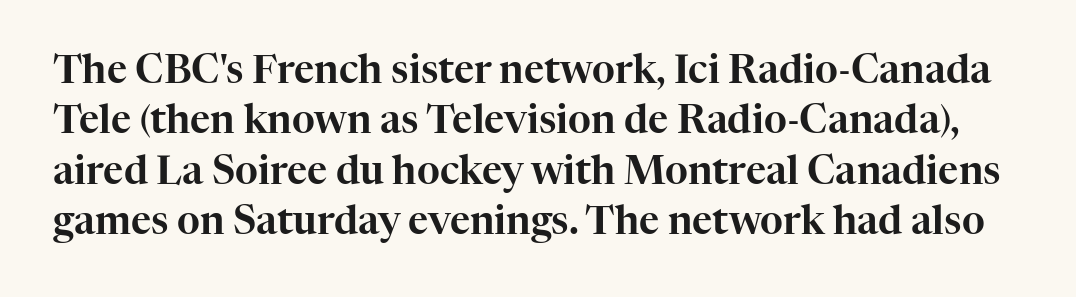
Q: Is the text italic (slanted)? A: No, it is upright.
Q: Is the typeface a serif or a sans-serif typeface? A: Serif.
Q: Is the text underlined? A: No.
Q: Is the spacing between letters normal or unusually wide? A: Normal.
Q: Is the spacing between lines tight, normal or loose? A: Normal.
Q: Width (condensed, normal, or wide)? A: Normal.
Q: Stroke contrast? A: High.
Q: x-height? A: Medium.
Q: Monospaced? A: No.
